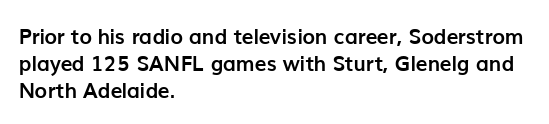
{"italic": "no", "bold": "yes", "underline": "no", "align": "left", "line_spacing": "normal", "line_spacing_ratio": 1.28, "letter_spacing": "normal", "letter_spacing_em": 0.0, "glyph_px": 21}
